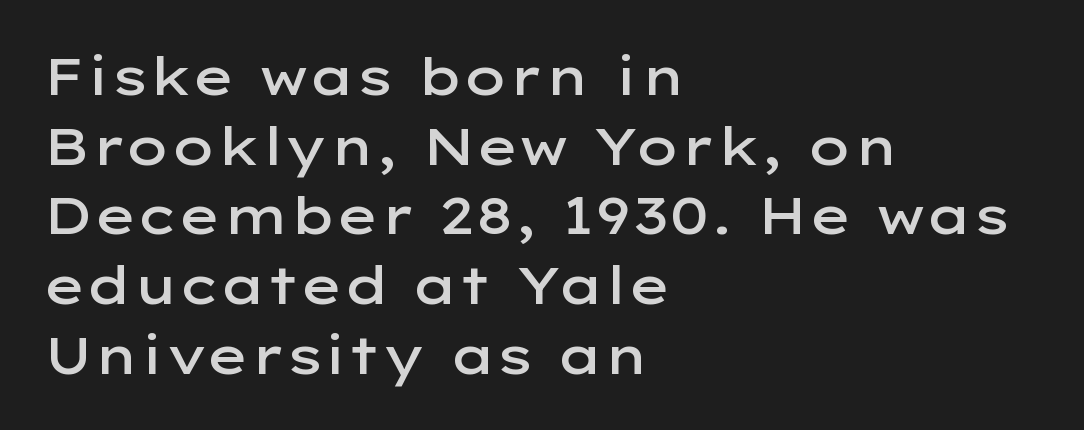
The image shows 52 px semibold, wide sans-serif type, upright; set left-aligned, normal line spacing (1.34x), normal letter spacing, not underlined; low stroke contrast and a medium x-height.
